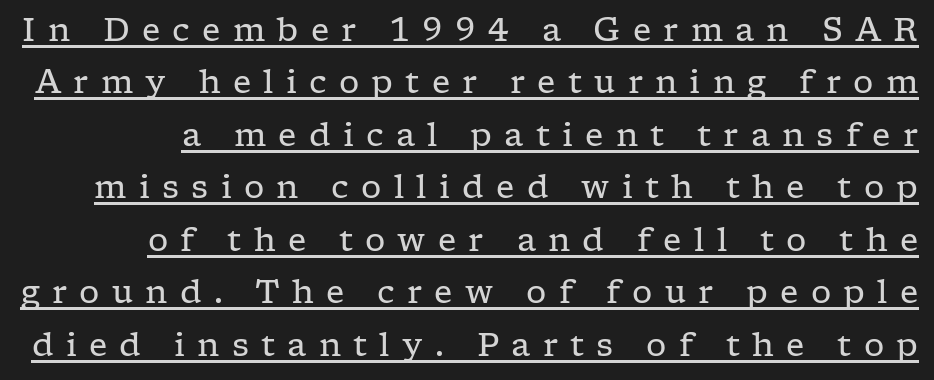
The image shows 32 px regular-weight, wide serif type, upright; set normal line spacing (1.64x), unusually wide letter spacing (+0.38 em), underlined; low stroke contrast and a medium x-height.
